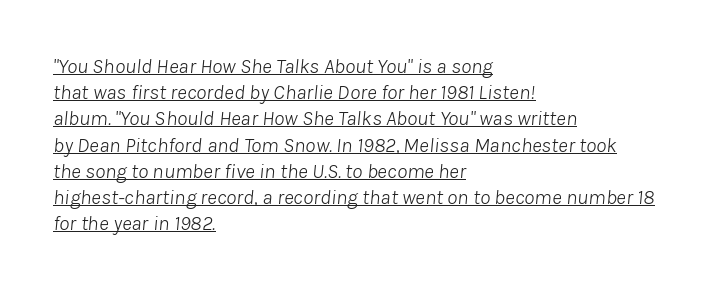
Whoever set this chose a conventional vertical rhythm. The whole block is typeset with a tilt. Words appear dense and cohesive because spacing is normal. The passage is arranged the way most books set body copy — flush left. The specimen includes a rule beneath the text block's lines.
